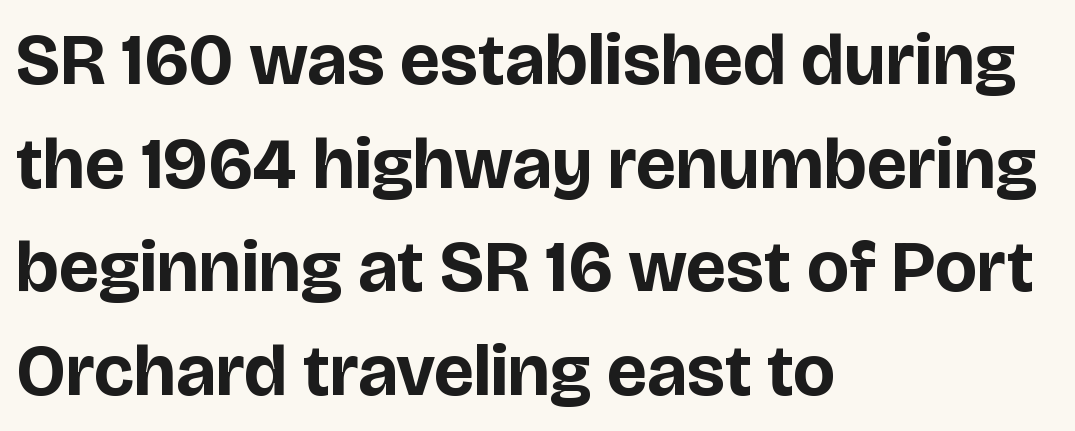
The image shows 73 px bold sans-serif type, upright; set left-aligned, normal line spacing (1.42x), normal letter spacing, not underlined; low stroke contrast and a large x-height.
